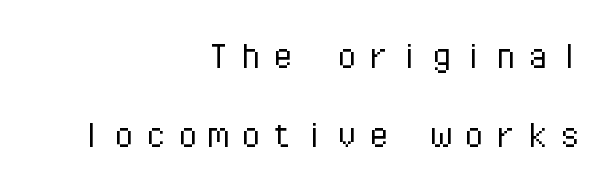
Q: Is the text bold? A: No.
Q: Is the text italic (slanted)? A: No, it is upright.
Q: Is the typeface a serif or a sans-serif typeface? A: Sans-serif.
Q: Is the text underlined? A: No.
Q: How is the paragraph aligned? A: Right-aligned.
Q: Is the spacing between letters normal or unusually wide? A: Unusually wide.
Q: Width (condensed, normal, or wide)? A: Normal.
Q: Stroke contrast? A: Low.
Q: x-height? A: Medium.
Q: Monospaced? A: Yes.
